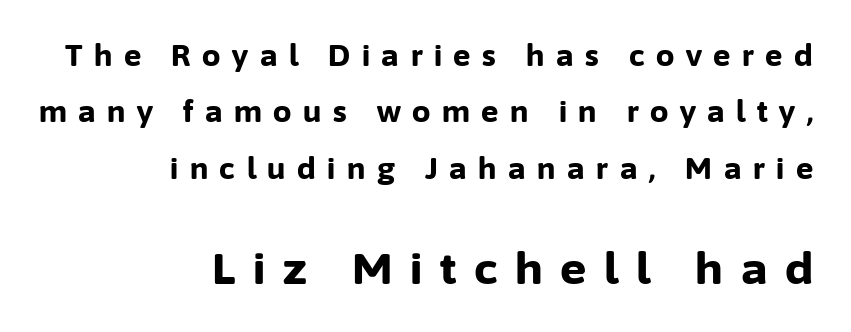
Q: Is the text bold? A: Yes.
Q: Is the text italic (slanted)? A: No, it is upright.
Q: Is the typeface a serif or a sans-serif typeface? A: Sans-serif.
Q: Is the text underlined? A: No.
Q: How is the paragraph aligned? A: Right-aligned.
Q: Is the spacing between letters normal or unusually wide? A: Unusually wide.
Q: Is the spacing between lines tight, normal or loose? A: Loose.
Q: Which block of text is set in a larger size, the first (top) or the second (bottom)? A: The second (bottom) one.
Q: Width (condensed, normal, or wide)? A: Normal.
Q: Stroke contrast? A: Low.
Q: x-height? A: Medium.
Q: Monospaced? A: No.
